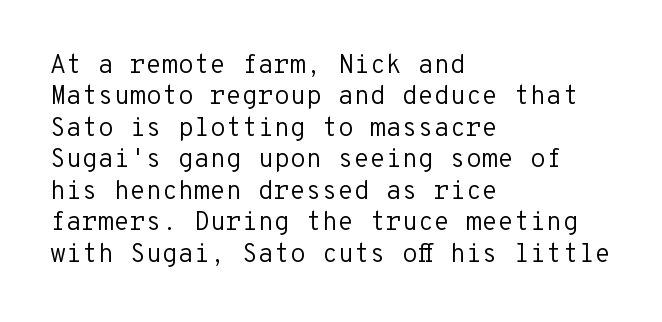
Q: Is the text bold? A: No.
Q: Is the text italic (slanted)? A: No, it is upright.
Q: Is the text underlined? A: No.
Q: How is the paragraph aligned? A: Left-aligned.
Q: Is the spacing between letters normal or unusually wide? A: Normal.
